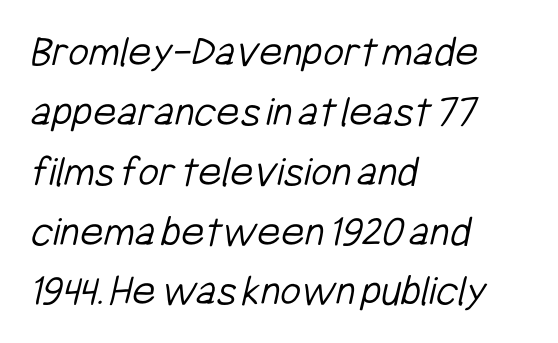
Short and long lines alike share a common starting point at left. The space beneath each line is pristine and unruled. Compared with a typical body face, this is equally light or lighter still. Do the characters align in a grid? No, the font is proportional. This sample uses plain, unmodified letter spacing.
